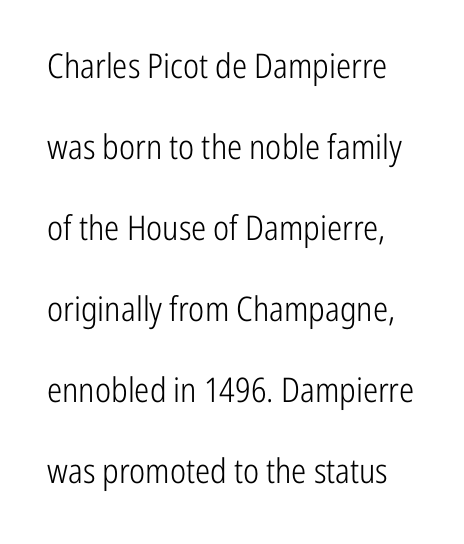
The image shows 34 px light, condensed sans-serif type, upright; set loose line spacing (2.38x), normal letter spacing, not underlined; low stroke contrast and a medium x-height.
